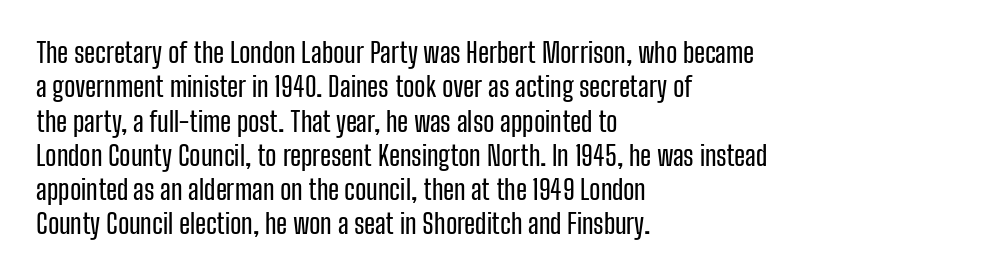
The image shows 27 px text type, upright; set left-aligned, normal line spacing (1.27x), normal letter spacing, not underlined.
